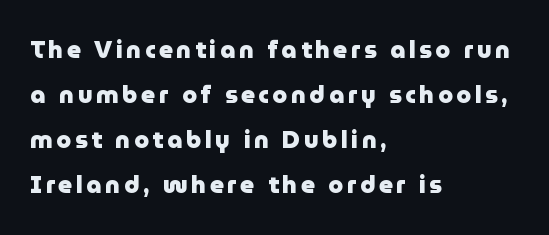
{"italic": "no", "bold": "yes", "underline": "no", "align": "left", "line_spacing_ratio": 1.88, "glyph_px": 24}
